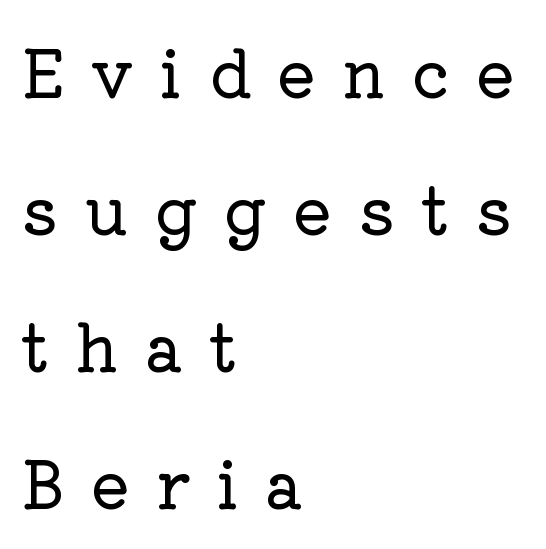
{"serif": "yes", "italic": "no", "width": "normal", "stroke_contrast": "low", "x_height": "medium", "monospaced": "no", "underline": "no", "align": "left", "line_spacing": "loose", "line_spacing_ratio": 2.11, "letter_spacing": "wide", "letter_spacing_em": 0.4, "glyph_px": 65}
